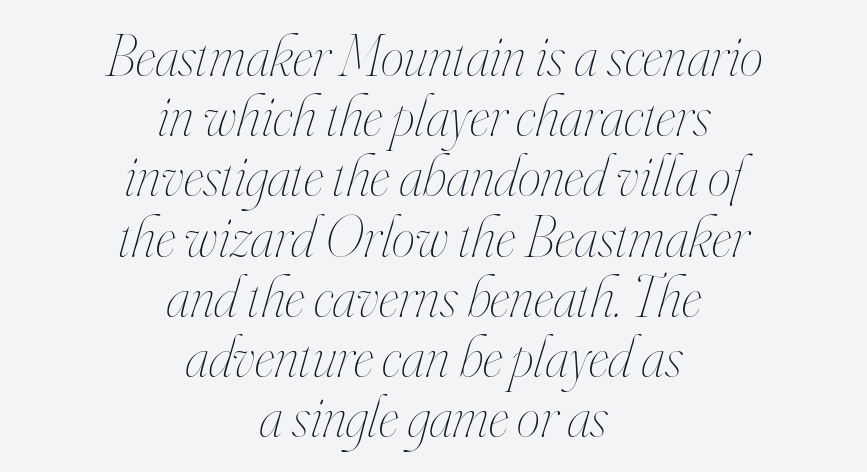
{"italic": "yes", "lean": "right", "slant_degrees": 16, "bold": "no", "weight": "thin", "width": "condensed", "stroke_contrast": "high", "x_height": "small", "monospaced": "no", "underline": "no", "align": "center", "line_spacing": "tight", "line_spacing_ratio": 1.02, "letter_spacing": "normal", "letter_spacing_em": 0.0, "glyph_px": 59}
